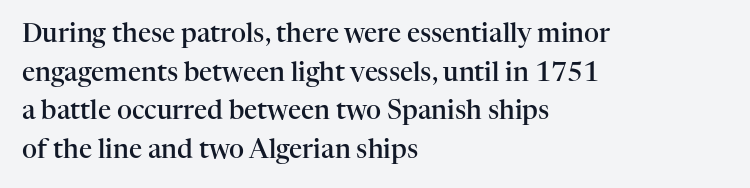
What stands out about the letter spacing? Nothing — it is the standard amount. Where is the straight margin? On the left. The glyphs are unaccompanied by any horizontal stroke below them. Is there any slant? The stems are plumb. The leading is moderate, giving the passage an even texture.
